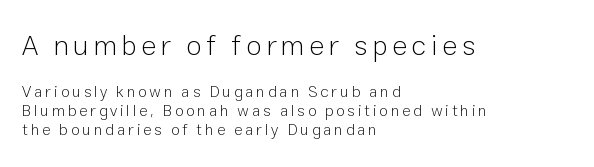
{"serif": "no", "italic": "no", "bold": "no", "weight": "light", "width": "normal", "stroke_contrast": "low", "x_height": "medium", "monospaced": "no", "underline": "no", "align": "left", "line_spacing_ratio": 1.19, "larger_block": "first", "size_ratio": 1.75, "glyph_px": 28}
